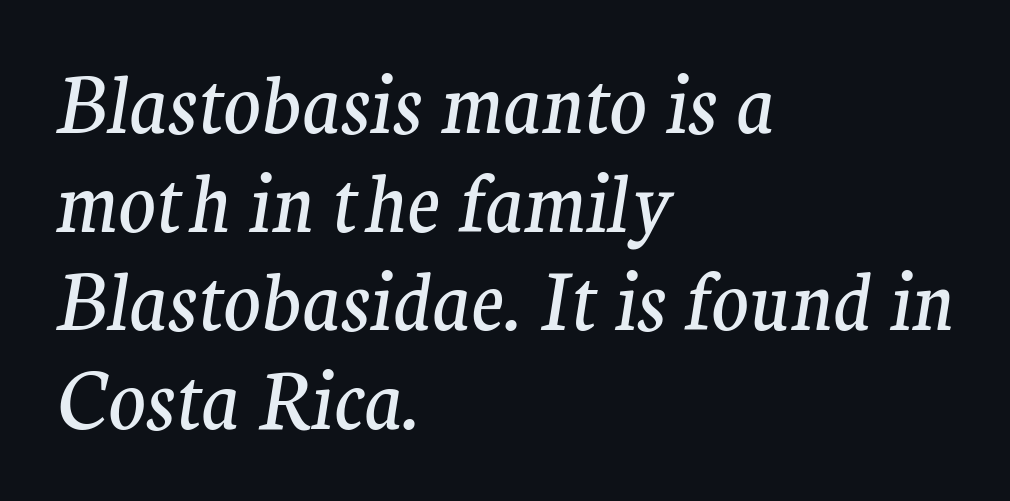
Standard letterfit; no display-style spreading of the glyphs. Italic? Definitely — the glyphs are oblique. Typeset ragged right — the left edge is the straight one. Beneath every word, the page is bare. This sample has the flowing, uneven cadence of proportional lettering. The designer left line spacing at the default.
